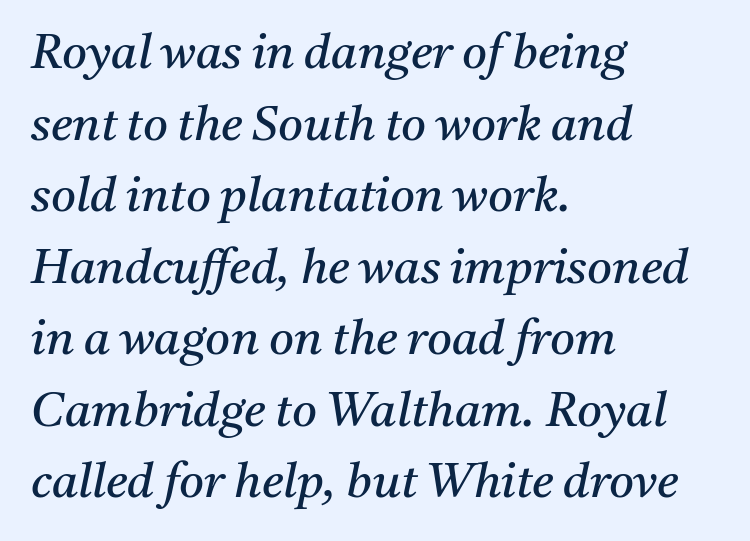
Q: Is the text bold? A: No.
Q: Is the text italic (slanted)? A: Yes, it leans right by about 11 degrees.
Q: Is the typeface a serif or a sans-serif typeface? A: Serif.
Q: Is the text underlined? A: No.
Q: How is the paragraph aligned? A: Left-aligned.
Q: Is the spacing between letters normal or unusually wide? A: Normal.
Q: Is the spacing between lines tight, normal or loose? A: Normal.
Q: Width (condensed, normal, or wide)? A: Normal.
Q: Stroke contrast? A: Medium.
Q: x-height? A: Medium.
Q: Monospaced? A: No.
